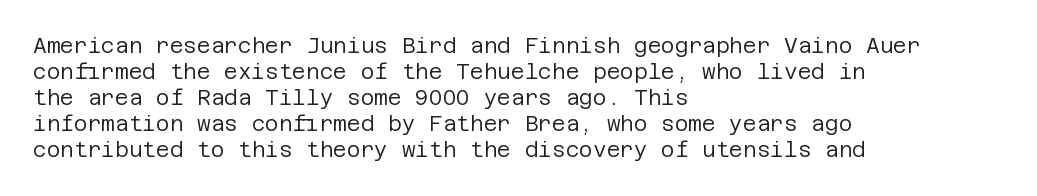
The typography opts for an upright posture over an oblique one. Unmarked baselines from the first word to the last. Students, note that the glyphs here touch the page at normal intervals. Which margin do the lines hug? The left one — the right edge is uneven. The typesetting does not lean heavy: it is not bold.
